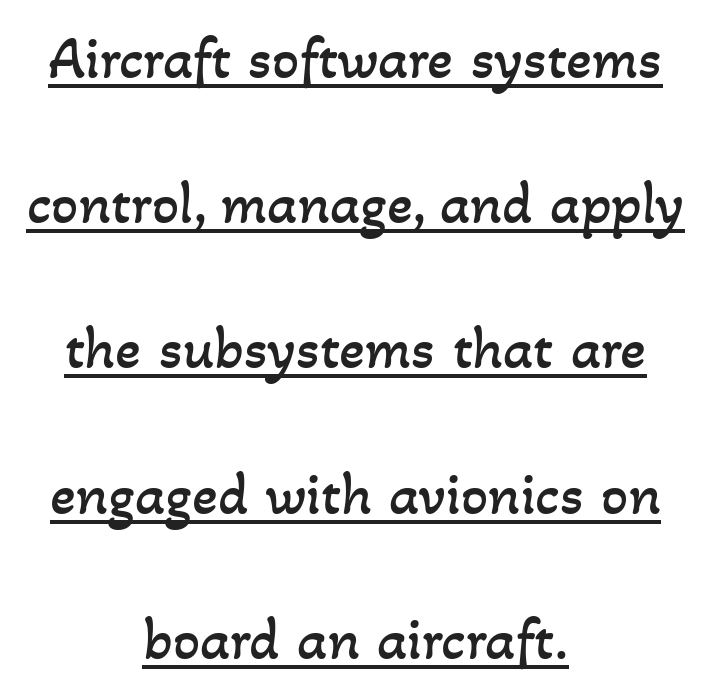
Q: Is the text bold? A: No.
Q: Is the text underlined? A: Yes.
Q: How is the paragraph aligned? A: Centered.
Q: Is the spacing between letters normal or unusually wide? A: Normal.
Q: Is the spacing between lines tight, normal or loose? A: Loose.
Q: Width (condensed, normal, or wide)? A: Normal.
Q: Stroke contrast? A: Low.
Q: x-height? A: Small.
Q: Monospaced? A: No.
